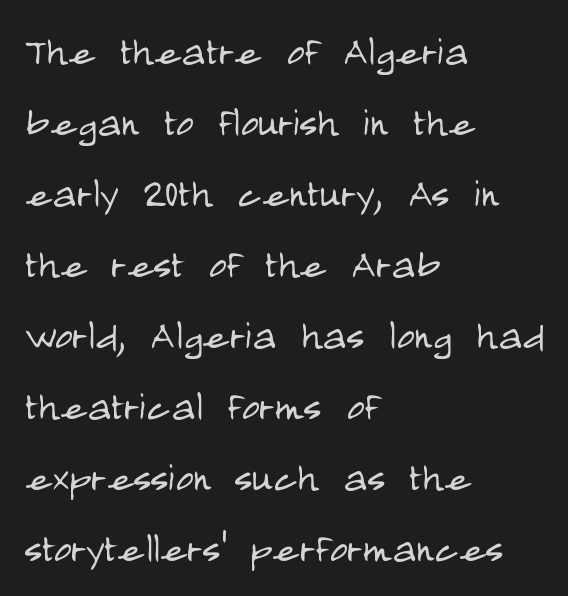
The image shows 49 px light, condensed sans-serif type, upright; set left-aligned, normal line spacing (1.45x), normal letter spacing, not underlined; low stroke contrast and a large x-height.
